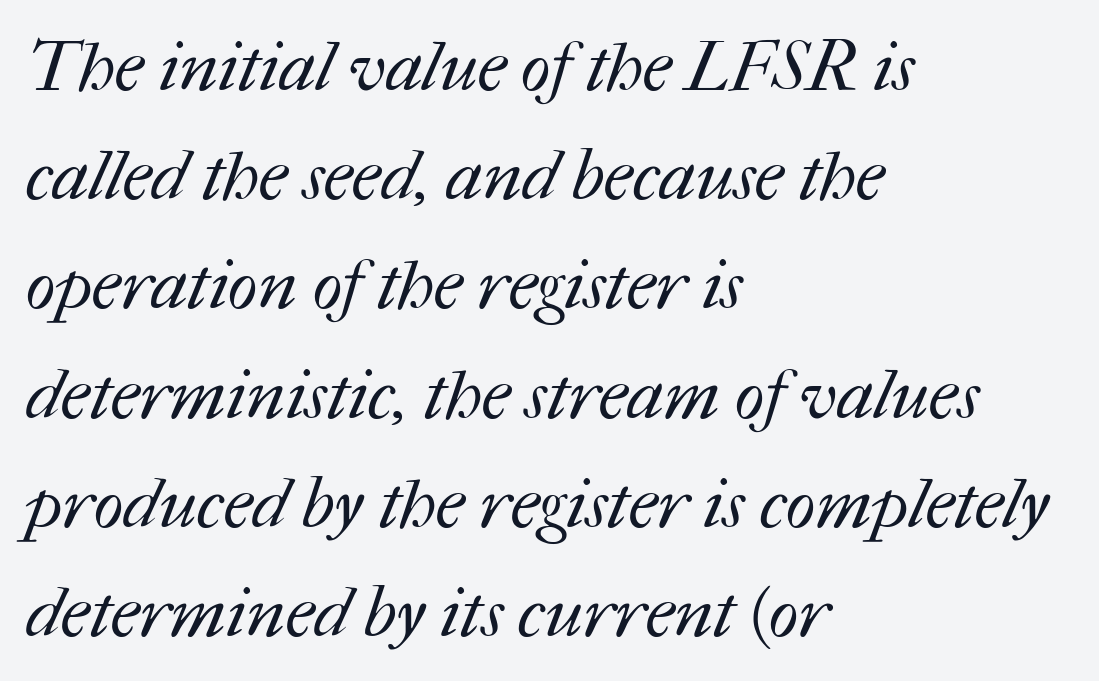
Q: Is the text bold? A: No.
Q: Is the text underlined? A: No.
Q: How is the paragraph aligned? A: Left-aligned.
Q: Is the spacing between letters normal or unusually wide? A: Normal.
Q: Is the spacing between lines tight, normal or loose? A: Normal.
Q: Width (condensed, normal, or wide)? A: Normal.
Q: Stroke contrast? A: Medium.
Q: x-height? A: Medium.
Q: Monospaced? A: No.
